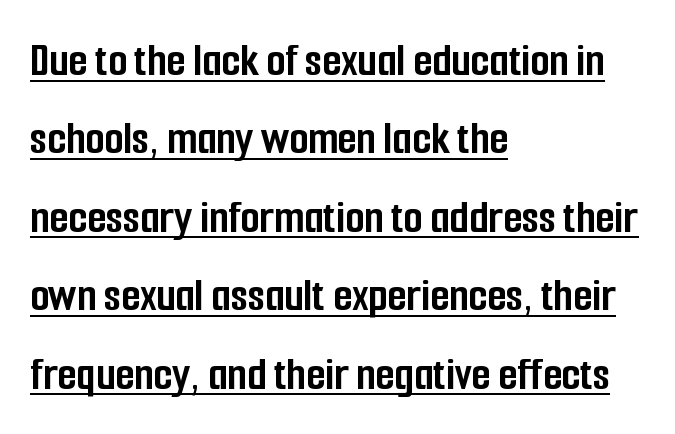
The image shows 49 px semibold, condensed sans-serif type, upright; set left-aligned, normal line spacing (1.6x), normal letter spacing, underlined; low stroke contrast and a medium x-height.
